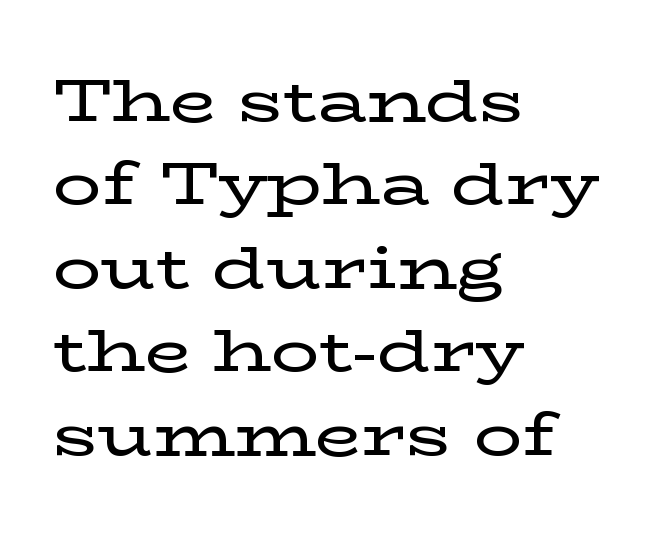
Q: Is the text italic (slanted)? A: No, it is upright.
Q: Is the typeface a serif or a sans-serif typeface? A: Serif.
Q: Is the text underlined? A: No.
Q: How is the paragraph aligned? A: Left-aligned.
Q: Is the spacing between letters normal or unusually wide? A: Normal.
Q: Is the spacing between lines tight, normal or loose? A: Normal.
Q: Width (condensed, normal, or wide)? A: Wide.
Q: Stroke contrast? A: Low.
Q: x-height? A: Medium.
Q: Monospaced? A: No.
